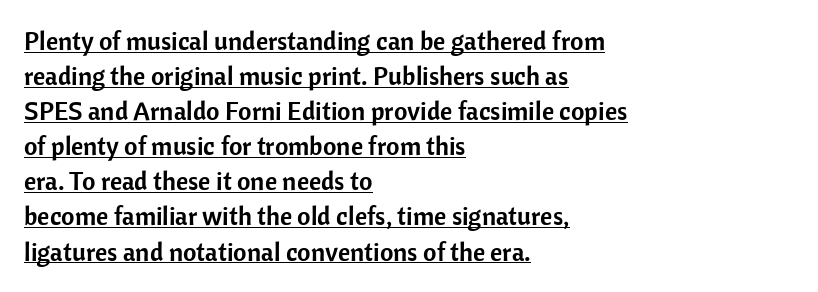
Tracking here is standard; glyphs follow each other at the usual distance. Notice how a bar underscores the lettering throughout. These lines are set flush left with a ragged right edge. The leading is moderate, giving the passage an even texture.
